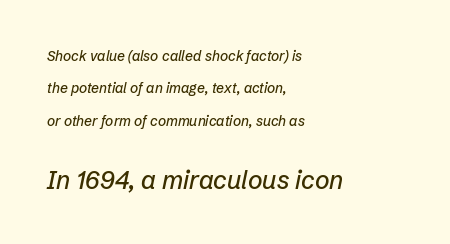
Which chunk is bigger? The second one — the bottom block dwarfs the top. The glyphs are unaccompanied by any horizontal stroke below them. There is no visible air inserted between adjacent glyphs. The axis of the letterforms is tilted away from vertical. Is the block centered? No — it sits flush against the left margin.
